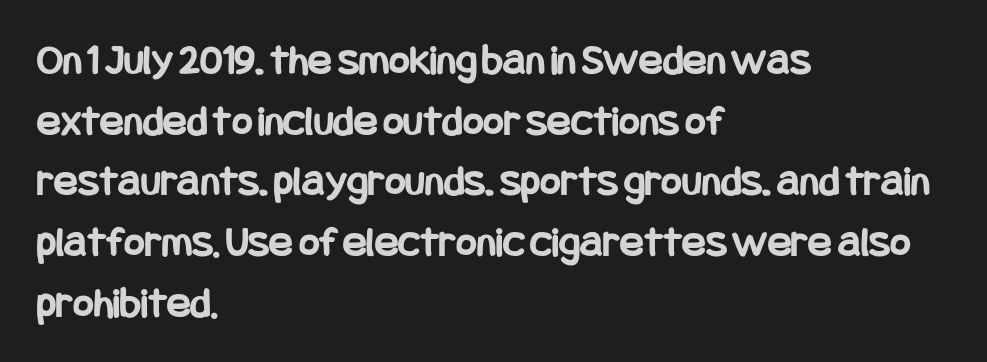
The image shows 44 px bold, condensed sans-serif type, upright; set left-aligned, normal line spacing (1.38x), normal letter spacing, not underlined; low stroke contrast and a large x-height.
